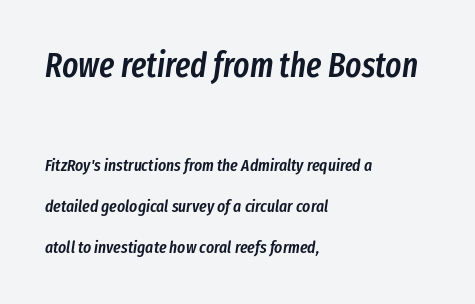
Q: Is the text bold? A: Semi-bold.
Q: Is the text italic (slanted)? A: Yes, it leans right by about 8 degrees.
Q: Is the text underlined? A: No.
Q: How is the paragraph aligned? A: Left-aligned.
Q: Is the spacing between letters normal or unusually wide? A: Normal.
Q: Is the spacing between lines tight, normal or loose? A: Loose.
Q: Which block of text is set in a larger size, the first (top) or the second (bottom)? A: The first (top) one.
Q: Width (condensed, normal, or wide)? A: Condensed.
Q: Stroke contrast? A: Low.
Q: x-height? A: Medium.
Q: Monospaced? A: No.
